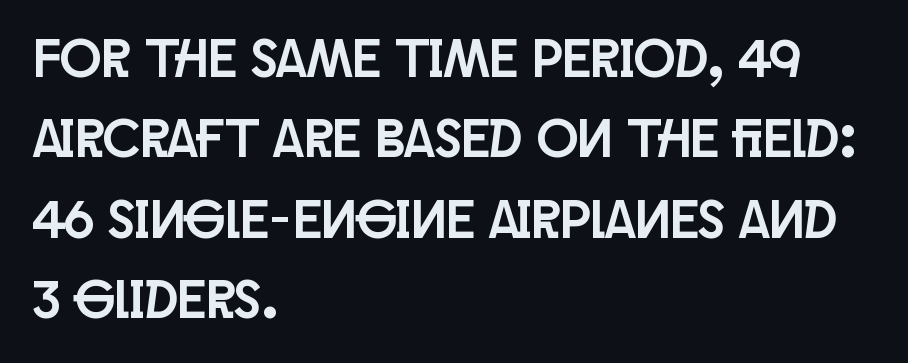
{"serif": "no", "italic": "no", "width": "condensed", "stroke_contrast": "low", "x_height": "large", "monospaced": "no", "underline": "no", "align": "left", "line_spacing": "normal", "line_spacing_ratio": 1.46, "letter_spacing": "normal", "letter_spacing_em": 0.0, "glyph_px": 55}
